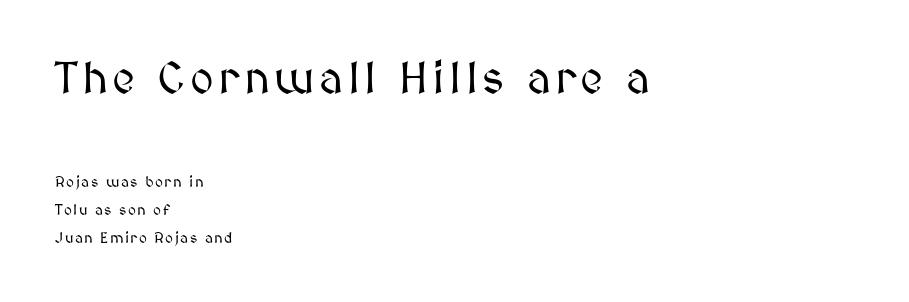
Q: Is the text italic (slanted)? A: No, it is upright.
Q: Is the text underlined? A: No.
Q: How is the paragraph aligned? A: Left-aligned.
Q: Which block of text is set in a larger size, the first (top) or the second (bottom)? A: The first (top) one.
Q: Width (condensed, normal, or wide)? A: Normal.
Q: Stroke contrast? A: Medium.
Q: x-height? A: Medium.
Q: Monospaced? A: No.
